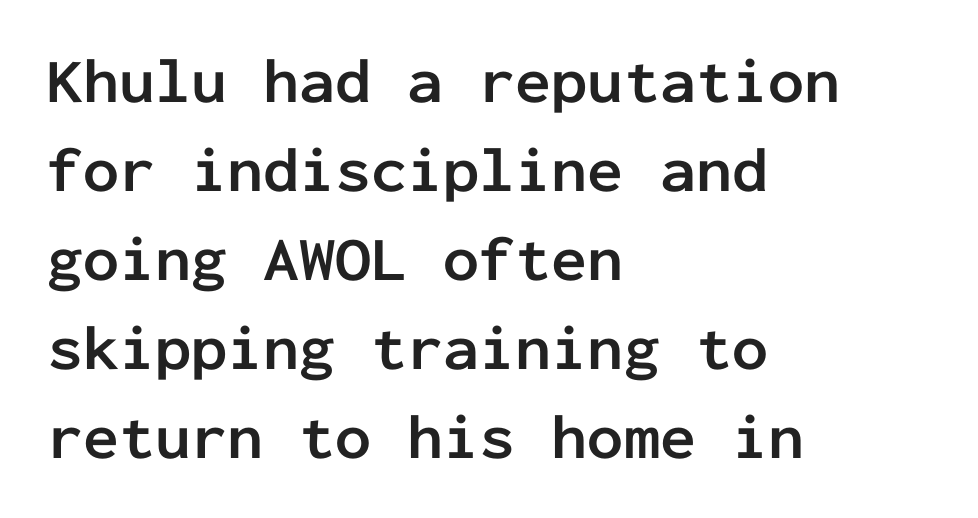
The baseline area is clear. Layout note: lines flush left. Monospaced: the letters line up in strict vertical columns. Characters follow at the spacing the type designer built in. Students, this is bold: see how much ink each stroke carries. Reading down the column, the eye jumps a familiar distance to each next line.
